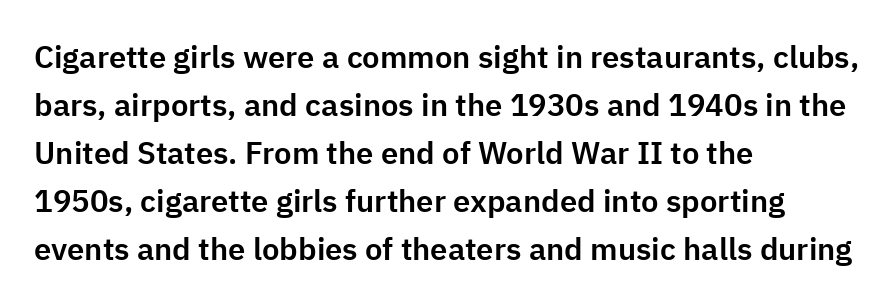
Q: Is the text italic (slanted)? A: No, it is upright.
Q: Is the typeface a serif or a sans-serif typeface? A: Sans-serif.
Q: Is the text underlined? A: No.
Q: How is the paragraph aligned? A: Left-aligned.
Q: Is the spacing between letters normal or unusually wide? A: Normal.
Q: Is the spacing between lines tight, normal or loose? A: Normal.
Q: Width (condensed, normal, or wide)? A: Normal.
Q: Stroke contrast? A: Low.
Q: x-height? A: Medium.
Q: Monospaced? A: No.
